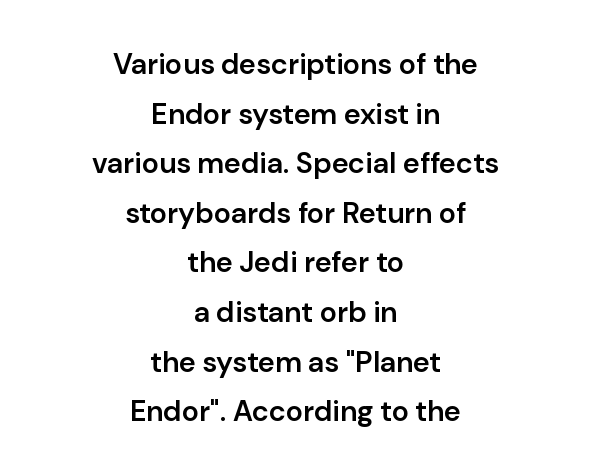
Q: Is the text bold? A: Semi-bold.
Q: Is the text italic (slanted)? A: No, it is upright.
Q: Is the typeface a serif or a sans-serif typeface? A: Sans-serif.
Q: Is the text underlined? A: No.
Q: How is the paragraph aligned? A: Centered.
Q: Is the spacing between letters normal or unusually wide? A: Normal.
Q: Width (condensed, normal, or wide)? A: Normal.
Q: Stroke contrast? A: Low.
Q: x-height? A: Medium.
Q: Monospaced? A: No.
